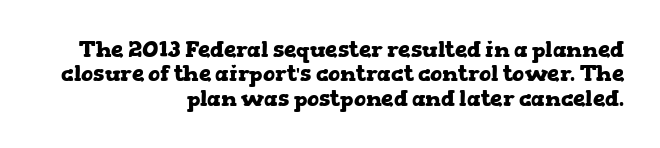
The image shows 22 px bold type, upright; set right-aligned, tight line spacing (1.11x), normal letter spacing, not underlined.
